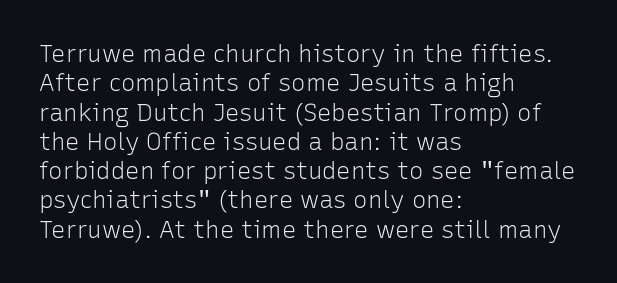
Q: Is the text bold? A: No.
Q: Is the text italic (slanted)? A: No, it is upright.
Q: Is the text underlined? A: No.
Q: How is the paragraph aligned? A: Left-aligned.
Q: Is the spacing between letters normal or unusually wide? A: Normal.
